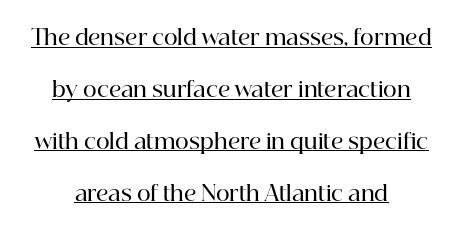
The image shows 21 px text type, upright; set centered, loose line spacing (2.47x), normal letter spacing, underlined.
